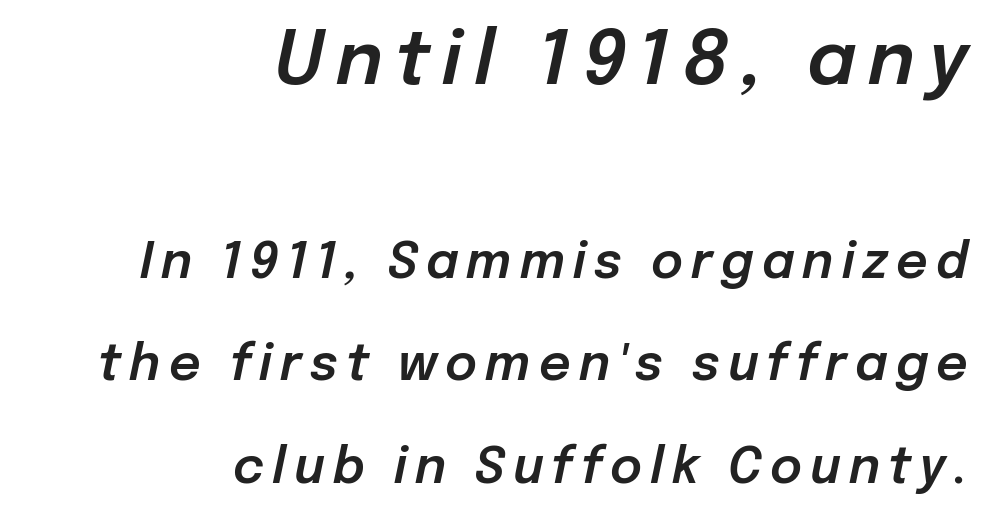
Q: Is the text italic (slanted)? A: Yes, it leans right by about 12 degrees.
Q: Is the text underlined? A: No.
Q: How is the paragraph aligned? A: Right-aligned.
Q: Is the spacing between lines tight, normal or loose? A: Loose.
Q: Which block of text is set in a larger size, the first (top) or the second (bottom)? A: The first (top) one.
Q: Width (condensed, normal, or wide)? A: Normal.
Q: Stroke contrast? A: Low.
Q: x-height? A: Medium.
Q: Monospaced? A: No.
